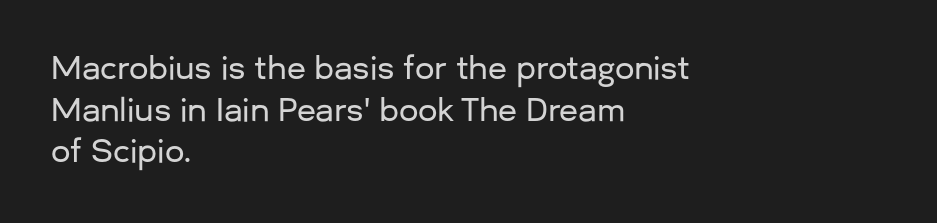
The image shows 31 px sans-serif type, upright; set left-aligned, normal line spacing (1.34x), normal letter spacing, not underlined; low stroke contrast and a medium x-height.
